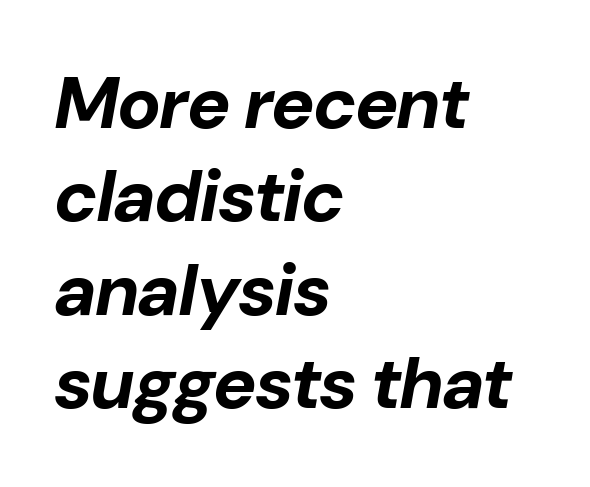
Q: Is the text bold? A: Yes.
Q: Is the text italic (slanted)? A: Yes, it leans right by about 10 degrees.
Q: Is the text underlined? A: No.
Q: How is the paragraph aligned? A: Left-aligned.
Q: Is the spacing between letters normal or unusually wide? A: Normal.
Q: Is the spacing between lines tight, normal or loose? A: Normal.
Q: Width (condensed, normal, or wide)? A: Normal.
Q: Stroke contrast? A: Low.
Q: x-height? A: Medium.
Q: Monospaced? A: No.
